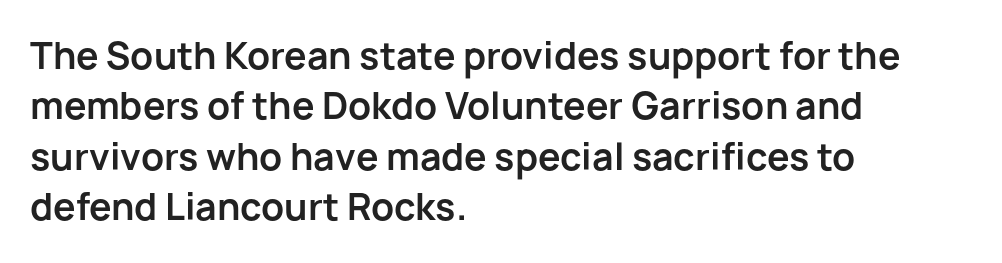
The image shows 36 px bold sans-serif type, upright; set left-aligned, normal line spacing (1.4x), normal letter spacing, not underlined; low stroke contrast and a medium x-height.
